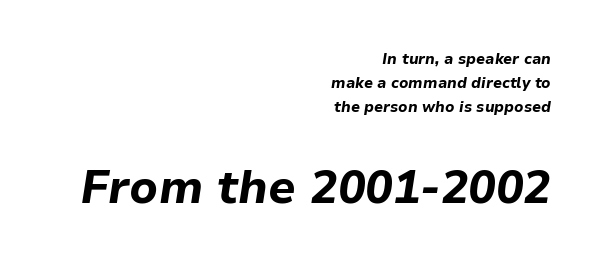
An italicized treatment has been applied to the whole sample. Reading down the block, your eye finds every line finishing at a fixed right position. Caption: upper text group reduced, lower text group enlarged. Chunky letters — that's bold for sure. Do the characters align in a grid? No, the font is proportional. The passage shown has conventional tracking throughout.
